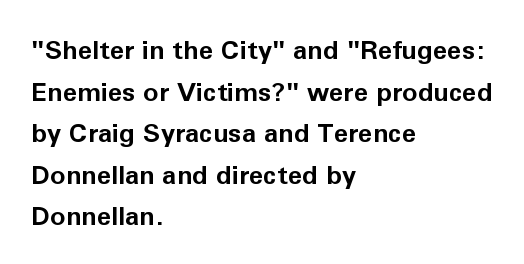
When letters stand straight like this, we call the style roman or upright. Successive baselines arrive at the customary interval. This rendering uses left alignment, leaving the right contour irregular. Notice how thick the strokes are: this is what a full bold looks like.
